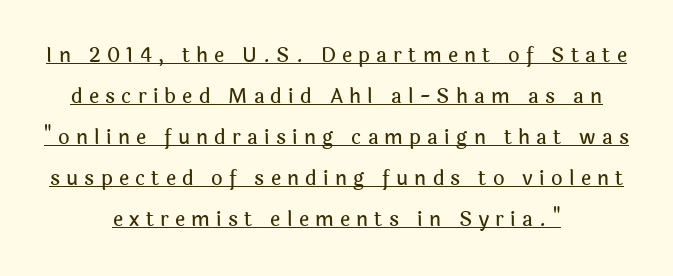
The image shows 20 px text type, upright; set centered, loose line spacing (2.05x), unusually wide letter spacing (+0.31 em), underlined.
